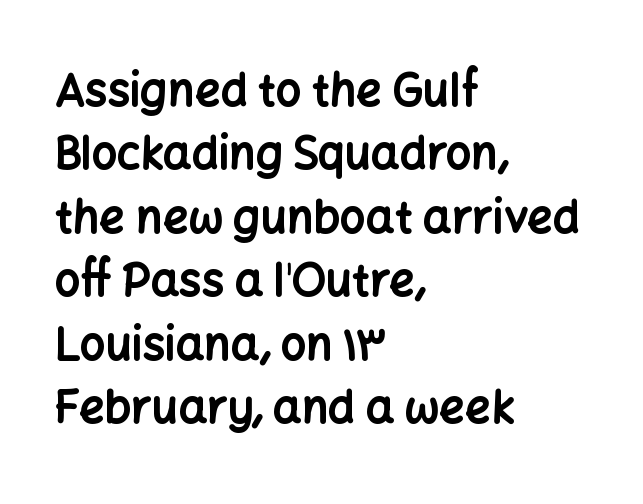
The image shows 45 px bold sans-serif type, upright; set left-aligned, normal line spacing (1.41x), normal letter spacing, not underlined; low stroke contrast and a medium x-height.
